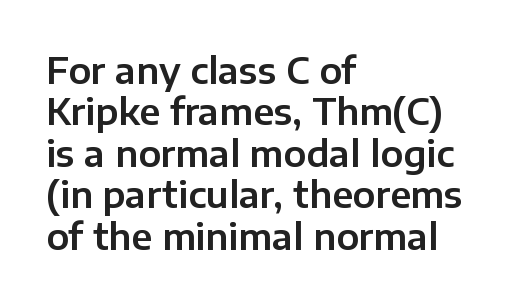
The image shows 36 px sans-serif type, upright; set left-aligned, tight line spacing (1.15x), normal letter spacing, not underlined; low stroke contrast and a medium x-height.
